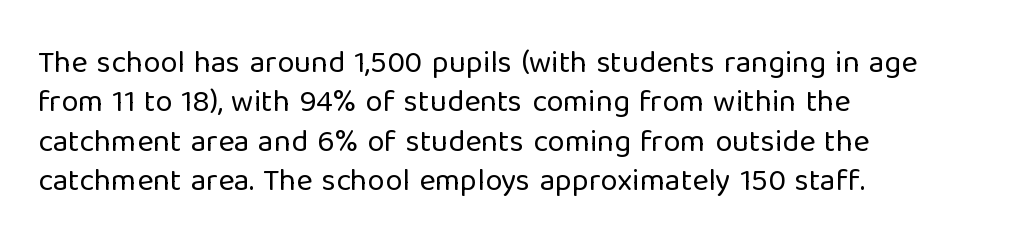
Q: Is the text bold? A: No.
Q: Is the text italic (slanted)? A: No, it is upright.
Q: Is the typeface a serif or a sans-serif typeface? A: Sans-serif.
Q: Is the text underlined? A: No.
Q: How is the paragraph aligned? A: Left-aligned.
Q: Is the spacing between letters normal or unusually wide? A: Normal.
Q: Is the spacing between lines tight, normal or loose? A: Normal.
Q: Width (condensed, normal, or wide)? A: Normal.
Q: Stroke contrast? A: Low.
Q: x-height? A: Medium.
Q: Monospaced? A: No.
